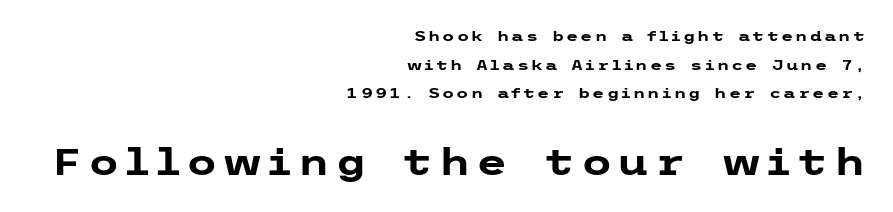
The baseline area is clear. The space between consecutive lines is lavish. Posture: vertical. The rendering enlarges the type as you move from the upper chunk to the lower.
